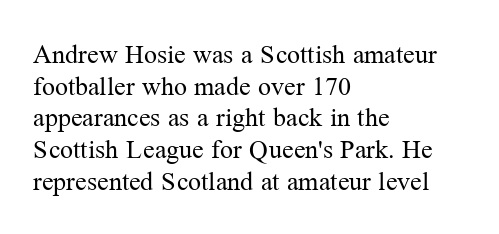
Nope, not italic — everything's standing straight. The font is comparable to plain body text, perhaps lighter. Inter-character spacing is left at the font's built-in metrics. The zone under the glyphs is completely vacant. These lines are set flush left with a ragged right edge.
